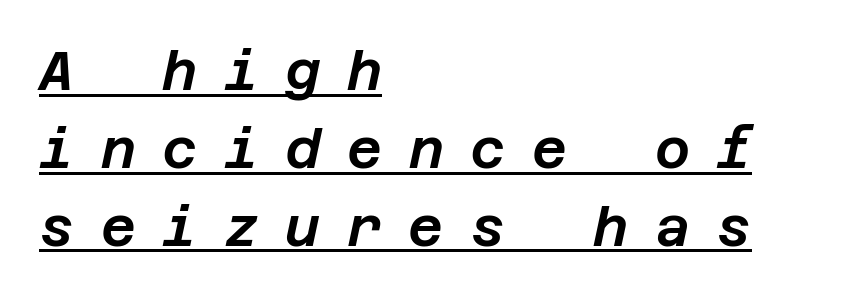
The image shows 54 px text type, italic (leaning right); set left-aligned, normal line spacing (1.44x), unusually wide letter spacing (+0.49 em), underlined; low stroke contrast and a large x-height.
